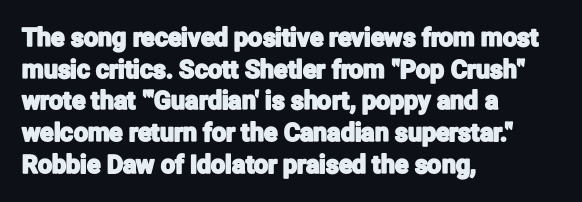
Q: Is the text italic (slanted)? A: No, it is upright.
Q: Is the text underlined? A: No.
Q: How is the paragraph aligned? A: Left-aligned.
Q: Is the spacing between letters normal or unusually wide? A: Normal.
Q: Is the spacing between lines tight, normal or loose? A: Normal.
